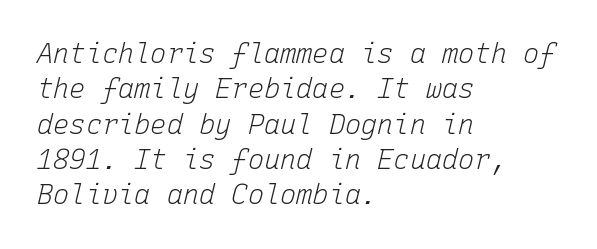
The image shows 27 px text type, italic (leaning right); set left-aligned, normal line spacing (1.31x), normal letter spacing, not underlined.
